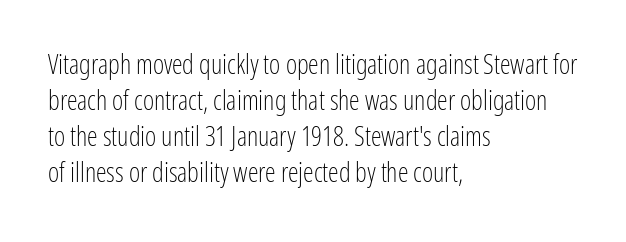
Q: Is the text bold? A: No.
Q: Is the text italic (slanted)? A: No, it is upright.
Q: Is the text underlined? A: No.
Q: How is the paragraph aligned? A: Left-aligned.
Q: Is the spacing between letters normal or unusually wide? A: Normal.
Q: Is the spacing between lines tight, normal or loose? A: Normal.
